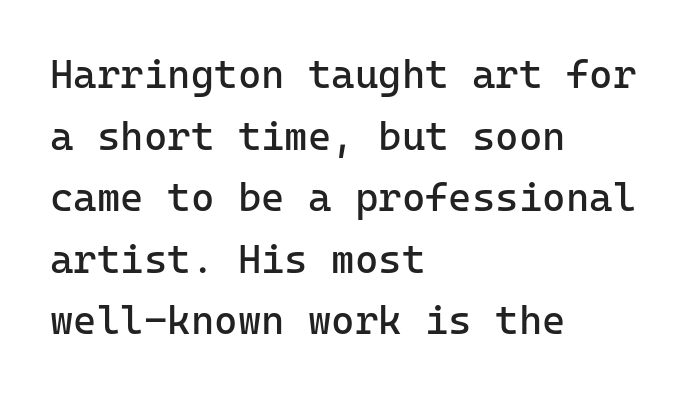
Q: Is the text bold? A: No.
Q: Is the text italic (slanted)? A: No, it is upright.
Q: Is the typeface a serif or a sans-serif typeface? A: Sans-serif.
Q: Is the text underlined? A: No.
Q: How is the paragraph aligned? A: Left-aligned.
Q: Is the spacing between letters normal or unusually wide? A: Normal.
Q: Is the spacing between lines tight, normal or loose? A: Normal.
Q: Width (condensed, normal, or wide)? A: Normal.
Q: Stroke contrast? A: Low.
Q: x-height? A: Medium.
Q: Monospaced? A: Yes.
